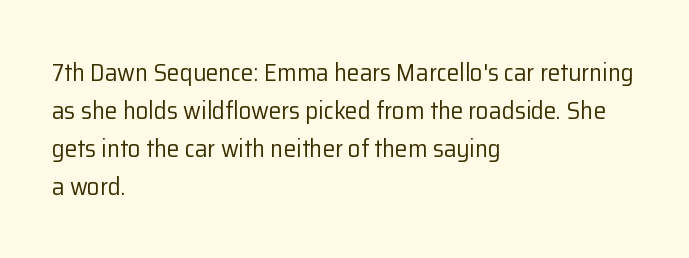
Q: Is the text bold? A: No.
Q: Is the text italic (slanted)? A: No, it is upright.
Q: Is the text underlined? A: No.
Q: How is the paragraph aligned? A: Left-aligned.
Q: Is the spacing between letters normal or unusually wide? A: Normal.
Q: Is the spacing between lines tight, normal or loose? A: Normal.
